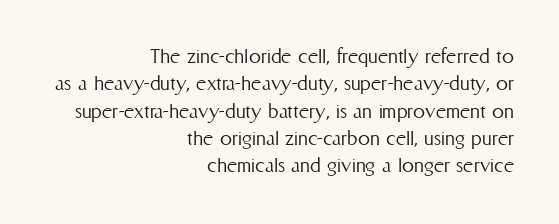
Q: Is the text bold? A: No.
Q: Is the text italic (slanted)? A: No, it is upright.
Q: Is the text underlined? A: No.
Q: How is the paragraph aligned? A: Right-aligned.
Q: Is the spacing between letters normal or unusually wide? A: Normal.
Q: Is the spacing between lines tight, normal or loose? A: Tight.
